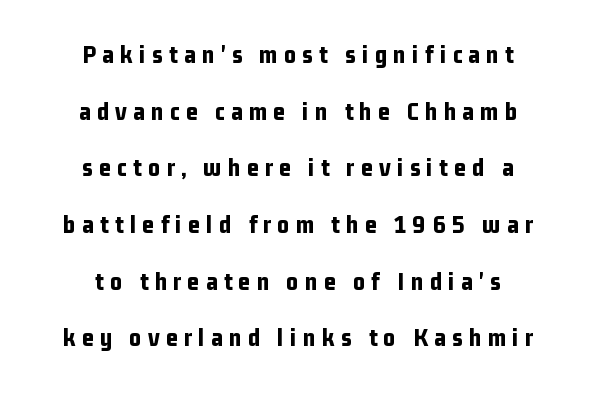
Decoration check: the copy has no underline. You could only call the tracking loose — the letters float apart. The font's upright variant was chosen for this text. The face used here has the dense, thick strokes of a bold. Leading: increased. The rag falls on both sides of this text block equally.
